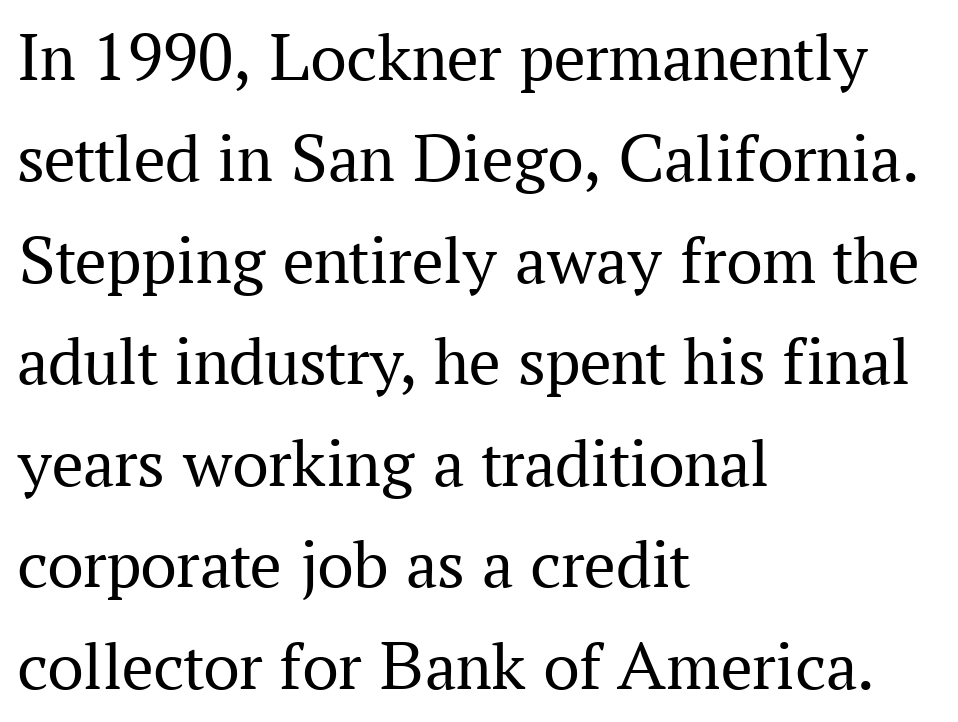
The baseline area is clear. Is the stroke heavy? The answer is a plain regular-or-lighter. The letters carry serifs — small finishing strokes at the ends of their stems. You could not count columns in this text — the font is proportionally spaced.
